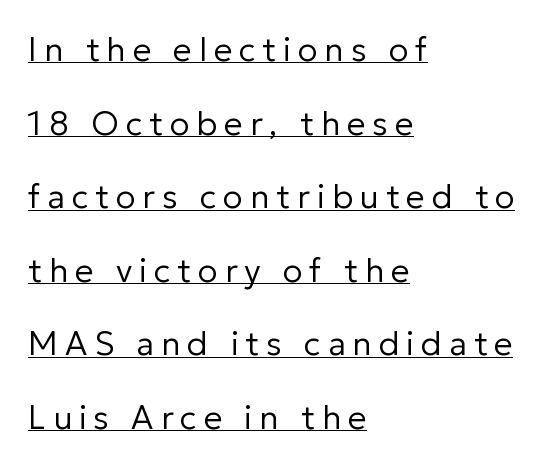
The image shows 33 px regular-weight sans-serif type, upright; set left-aligned, loose line spacing (2.23x), unusually wide letter spacing (+0.21 em), underlined; low stroke contrast and a medium x-height.
